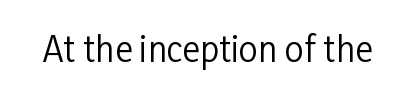
Q: Is the text bold? A: No.
Q: Is the text italic (slanted)? A: No, it is upright.
Q: Is the typeface a serif or a sans-serif typeface? A: Sans-serif.
Q: Is the text underlined? A: No.
Q: Is the spacing between letters normal or unusually wide? A: Normal.
Q: Width (condensed, normal, or wide)? A: Condensed.
Q: Stroke contrast? A: Low.
Q: x-height? A: Medium.
Q: Monospaced? A: No.
